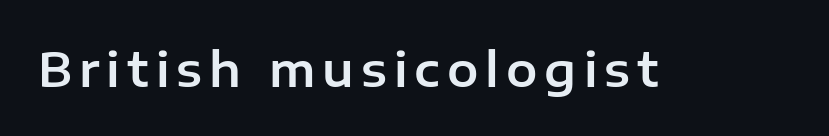
The image shows 47 px sans-serif type, upright; set not underlined; low stroke contrast and a medium x-height.
